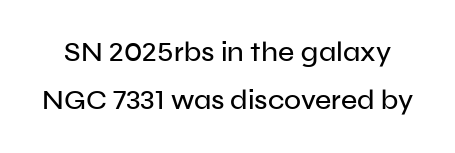
{"serif": "no", "italic": "no", "width": "normal", "stroke_contrast": "low", "x_height": "medium", "monospaced": "no", "underline": "no", "line_spacing_ratio": 1.72, "letter_spacing": "normal", "letter_spacing_em": 0.0, "glyph_px": 28}
